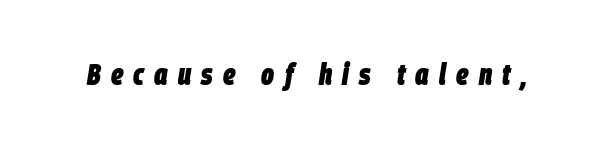
{"italic": "yes", "lean": "right", "slant_degrees": 9, "bold": "yes", "weight": "heavy", "width": "condensed", "stroke_contrast": "low", "x_height": "large", "monospaced": "no", "underline": "no", "letter_spacing": "wide", "letter_spacing_em": 0.34, "glyph_px": 30}
